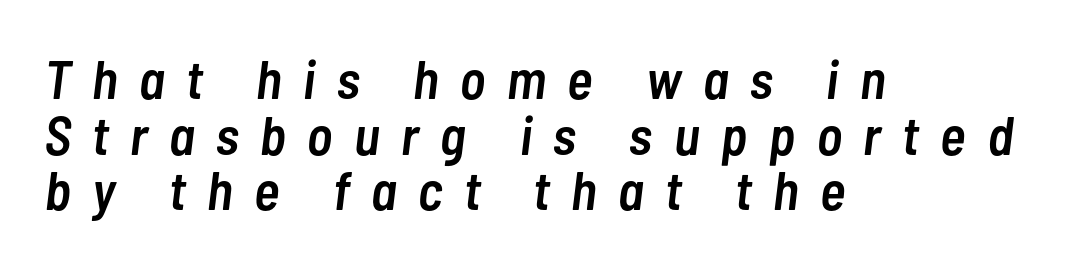
These lines were composed using italics. The ragged edge is on the right, which tells us the setting is flush left. Interline gaps are noticeably narrow in this sample. These lines are rendered in a variable-pitch font. Descenders are the only things crossing below the line.
